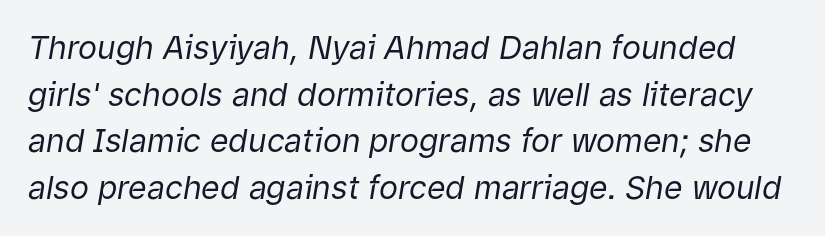
Q: Is the text bold? A: No.
Q: Is the text italic (slanted)? A: Yes, it leans right by about 9 degrees.
Q: Is the text underlined? A: No.
Q: Is the spacing between letters normal or unusually wide? A: Normal.
Q: Is the spacing between lines tight, normal or loose? A: Normal.
Q: Width (condensed, normal, or wide)? A: Normal.
Q: Stroke contrast? A: Low.
Q: x-height? A: Medium.
Q: Monospaced? A: No.
